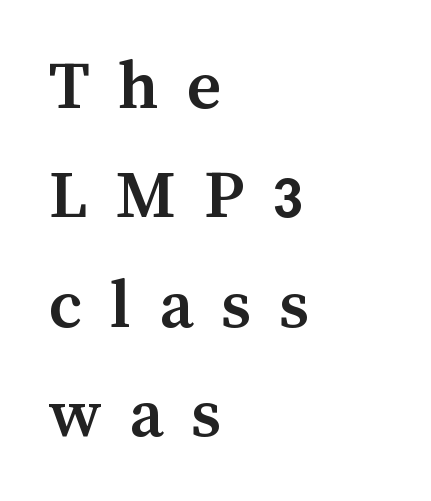
The letters stand straight up with perfectly vertical stems. The setting favours the left margin, as ordinary paragraphs usually do. The face used here is proportionally spaced, like ordinary book or web type. The type is letterspaced generously, with wide tracking. The string is rendered with underlining switched off.
